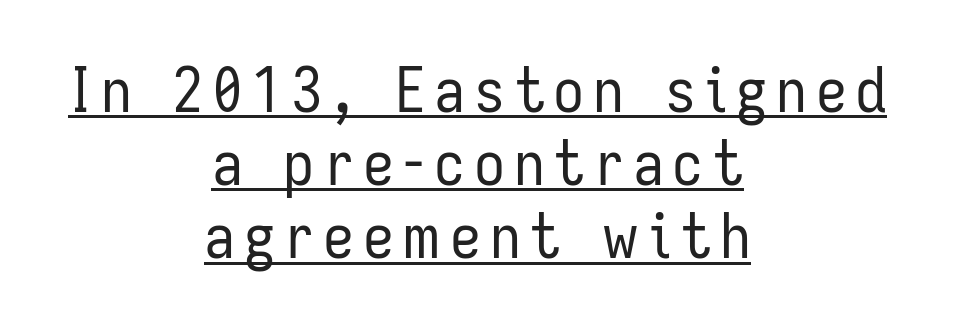
The image shows 62 px regular-weight, condensed sans-serif type, upright; set centered, line spacing 1.18x, underlined; low stroke contrast and a medium x-height.
